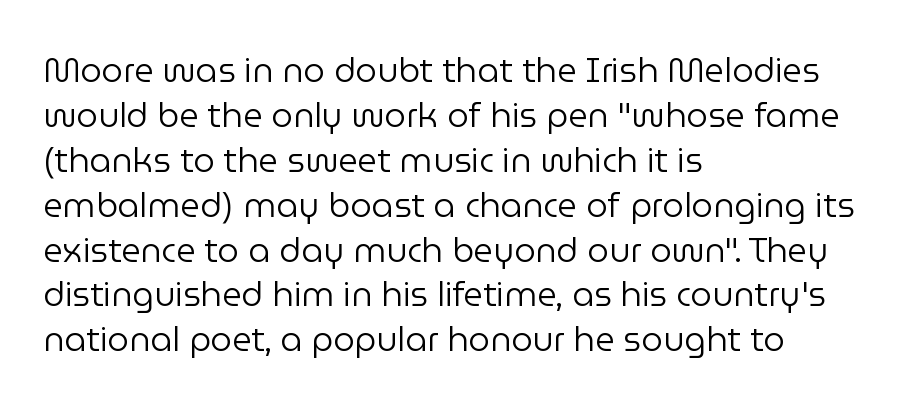
Q: Is the text bold? A: No.
Q: Is the text italic (slanted)? A: No, it is upright.
Q: Is the typeface a serif or a sans-serif typeface? A: Sans-serif.
Q: Is the text underlined? A: No.
Q: How is the paragraph aligned? A: Left-aligned.
Q: Is the spacing between letters normal or unusually wide? A: Normal.
Q: Is the spacing between lines tight, normal or loose? A: Normal.
Q: Width (condensed, normal, or wide)? A: Normal.
Q: Stroke contrast? A: Low.
Q: x-height? A: Medium.
Q: Monospaced? A: No.
